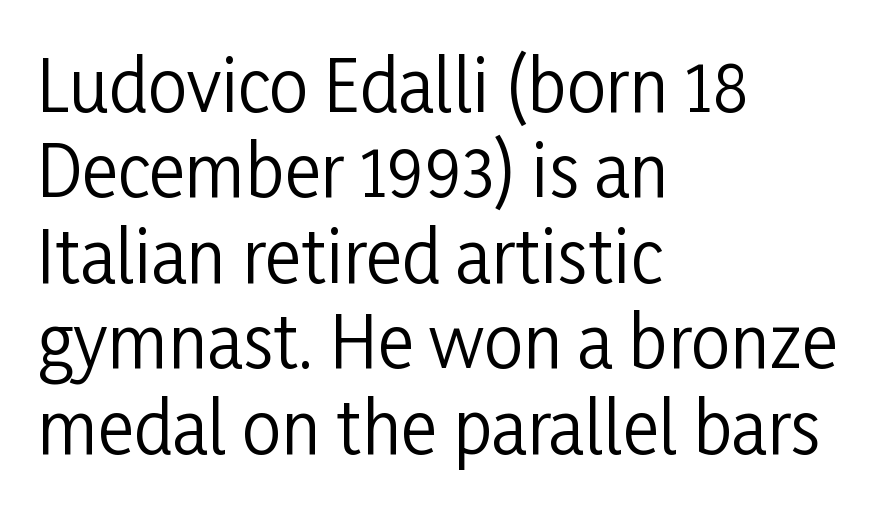
No italicization has been applied; the sample stays upright. This is not heavy type; no bold has been used. The passage shown is typeset with a sans-serif family. Here the designer chose a conventional face with non-uniform glyph widths.
